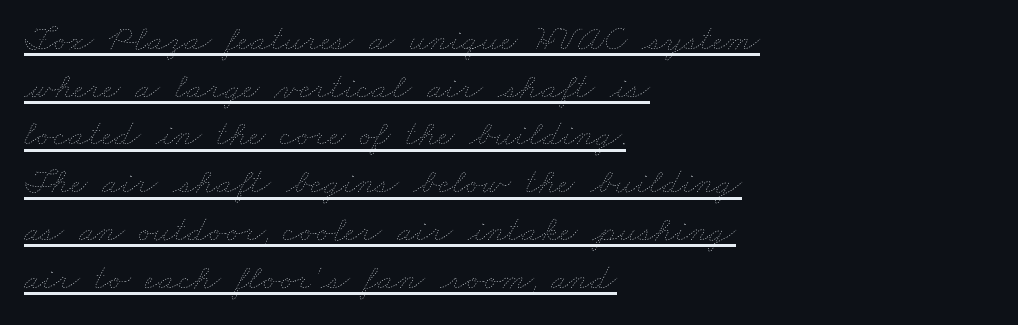
{"bold": "no", "weight": "thin", "width": "wide", "stroke_contrast": "low", "x_height": "small", "monospaced": "no", "underline": "yes", "align": "left", "line_spacing": "normal", "line_spacing_ratio": 1.29, "letter_spacing": "normal", "letter_spacing_em": 0.0, "glyph_px": 37}
